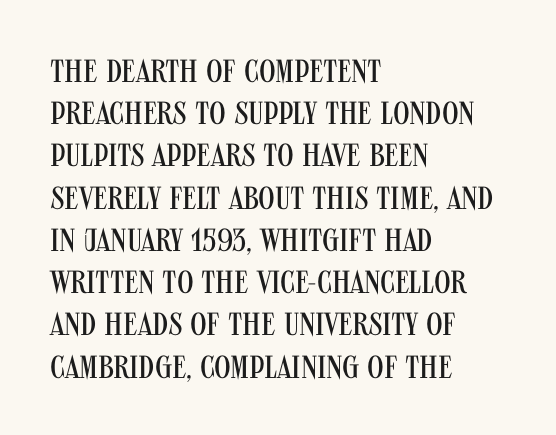
The passage shown is typed in a proportional face where columns would drift. A clean baseline with only descenders dipping below it. The gaps between neighbouring characters are ordinary and unremarkable. Counters stay open thanks to moderate or lighter strokes. If you drew a ruler down the left edge, every line would touch it.
